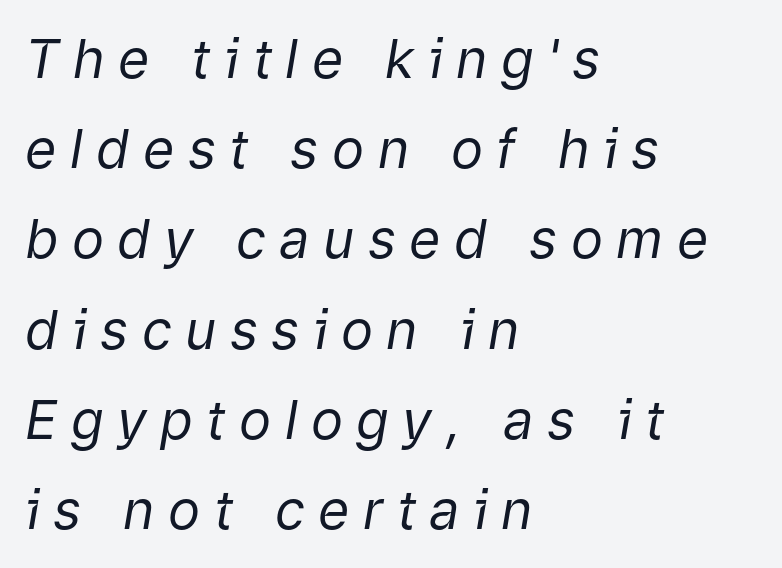
Beneath every word, the page is bare. Look at the tracking — it's clearly loosened, letters drifting apart. The rendering applies a slant to the glyphs. The ragged edge is on the right, which tells us the setting is flush left. Leading matches the norm, producing a regular column.
